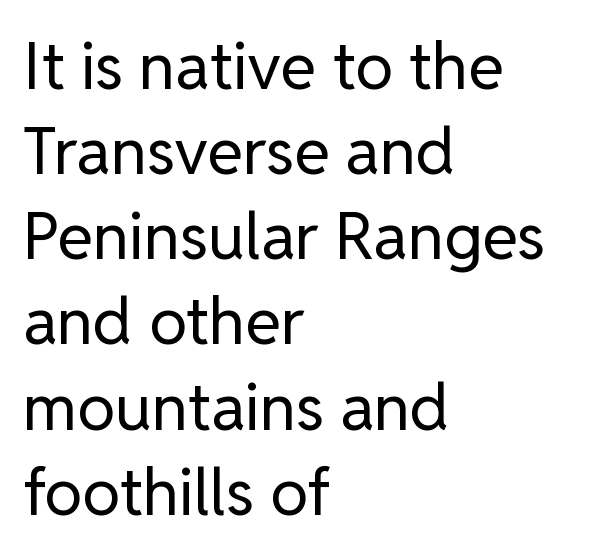
{"serif": "no", "italic": "no", "bold": "no", "weight": "regular", "width": "normal", "stroke_contrast": "low", "x_height": "medium", "monospaced": "no", "underline": "no", "align": "left", "line_spacing": "normal", "line_spacing_ratio": 1.31, "letter_spacing": "normal", "letter_spacing_em": 0.0, "glyph_px": 65}
